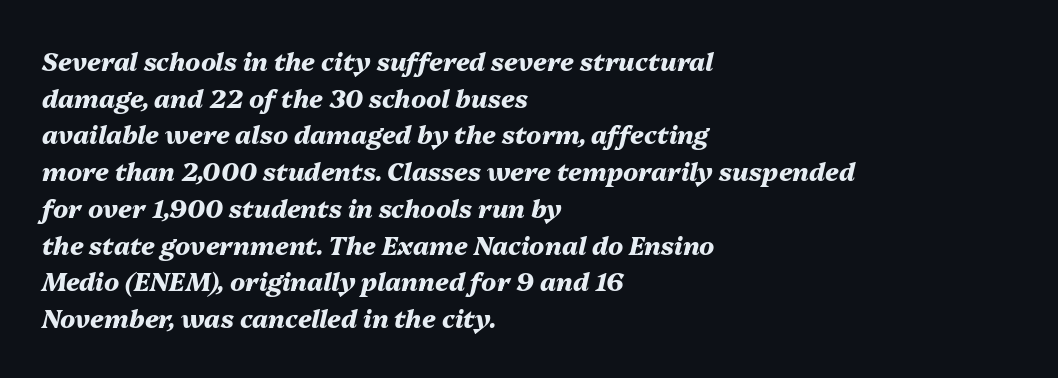
The text carries the slant typical of an italic or oblique font. The zone under the glyphs is completely vacant. This is heavy type, rendered in bold. The rendering anchors every line to the left-hand side. These lines keep a tight, regular rhythm from letter to letter.
